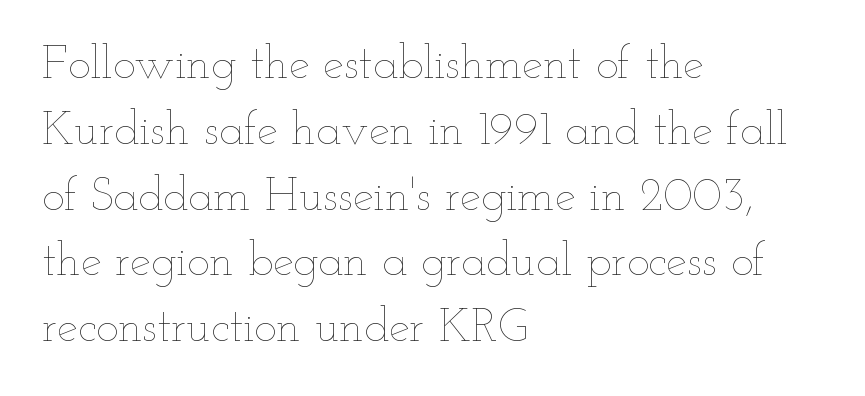
{"italic": "no", "bold": "no", "weight": "thin", "width": "wide", "stroke_contrast": "low", "x_height": "small", "monospaced": "no", "underline": "no", "align": "left", "line_spacing": "normal", "line_spacing_ratio": 1.4, "letter_spacing": "normal", "letter_spacing_em": 0.0, "glyph_px": 47}
